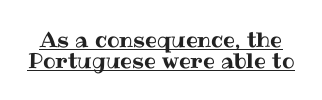
{"italic": "no", "underline": "yes", "line_spacing": "tight", "line_spacing_ratio": 1.0, "letter_spacing": "normal", "letter_spacing_em": 0.0, "glyph_px": 21}
